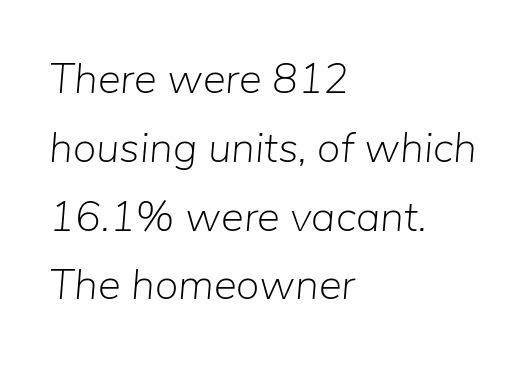
{"italic": "yes", "lean": "right", "slant_degrees": 5, "bold": "no", "weight": "light", "width": "normal", "stroke_contrast": "low", "x_height": "medium", "monospaced": "no", "underline": "no", "align": "left", "line_spacing": "normal", "line_spacing_ratio": 1.6, "letter_spacing": "normal", "letter_spacing_em": 0.0, "glyph_px": 43}
